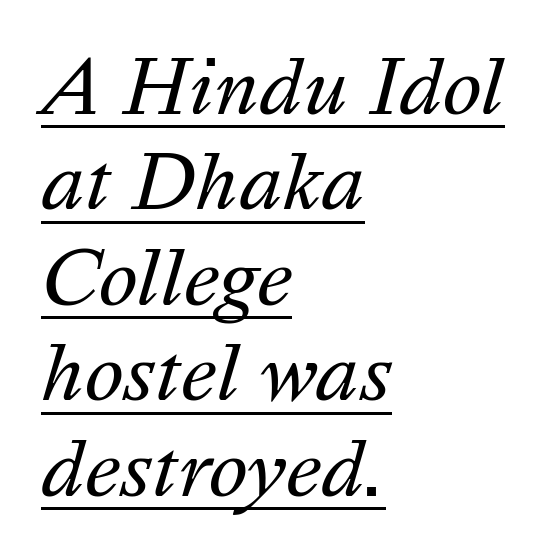
The image shows 74 px regular-weight type, italic (leaning right); set left-aligned, normal line spacing (1.29x), normal letter spacing, underlined; medium stroke contrast and a medium x-height.
